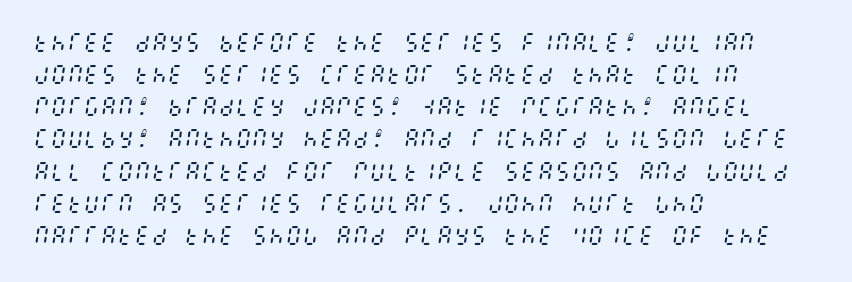
Slanted lettering throughout. Is the letter spacing exaggerated? No — it looks like the ordinary default. Regular leading. Every row of glyphs begins at an identical x-position on the left.
